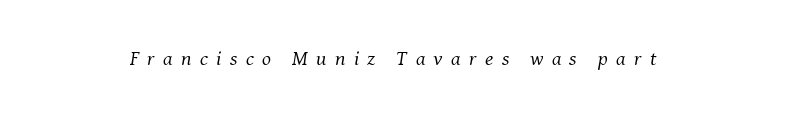
The image shows 21 px text type, italic (leaning right); set centered, unusually wide letter spacing (+0.4 em), not underlined.
